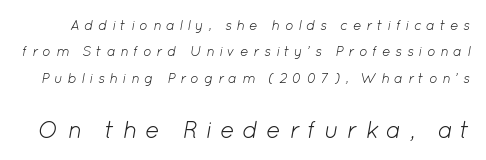
The image shows 24 px text type, italic (leaning right); set line spacing 1.89x, unusually wide letter spacing (+0.33 em), not underlined; the second (bottom) block is 1.71x larger.
